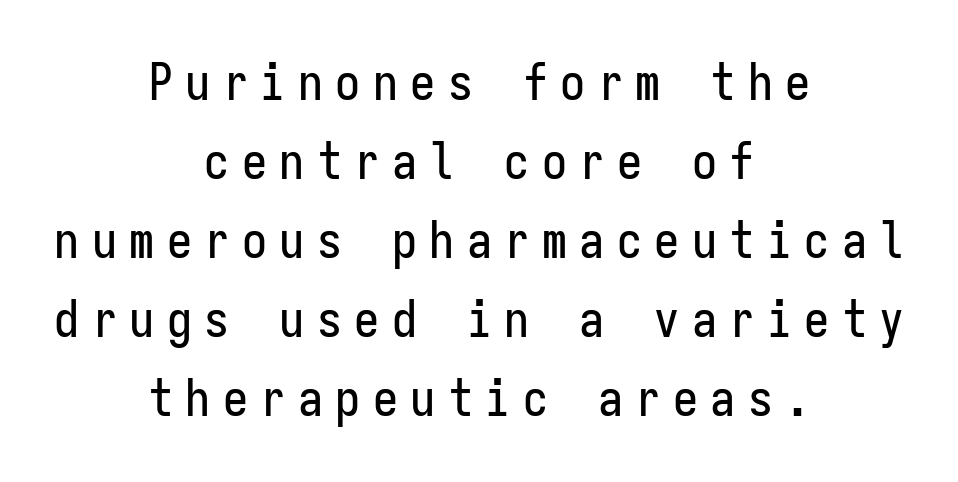
Q: Is the text italic (slanted)? A: No, it is upright.
Q: Is the typeface a serif or a sans-serif typeface? A: Sans-serif.
Q: Is the text underlined? A: No.
Q: How is the paragraph aligned? A: Centered.
Q: Is the spacing between letters normal or unusually wide? A: Unusually wide.
Q: Is the spacing between lines tight, normal or loose? A: Normal.
Q: Width (condensed, normal, or wide)? A: Condensed.
Q: Stroke contrast? A: Low.
Q: x-height? A: Medium.
Q: Monospaced? A: Yes.
